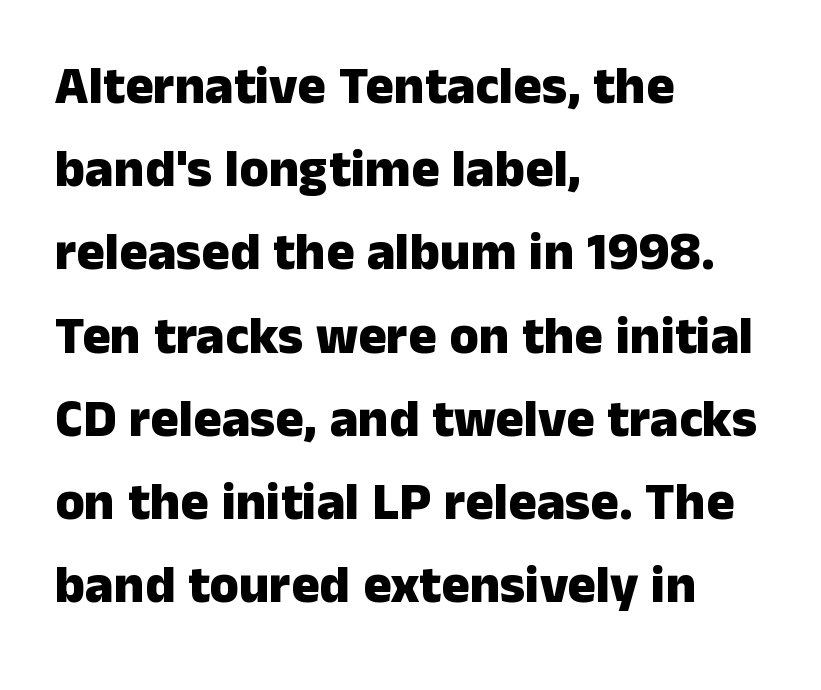
The image shows 53 px heavy sans-serif type, upright; set left-aligned, normal line spacing (1.57x), normal letter spacing, not underlined; low stroke contrast and a medium x-height.
